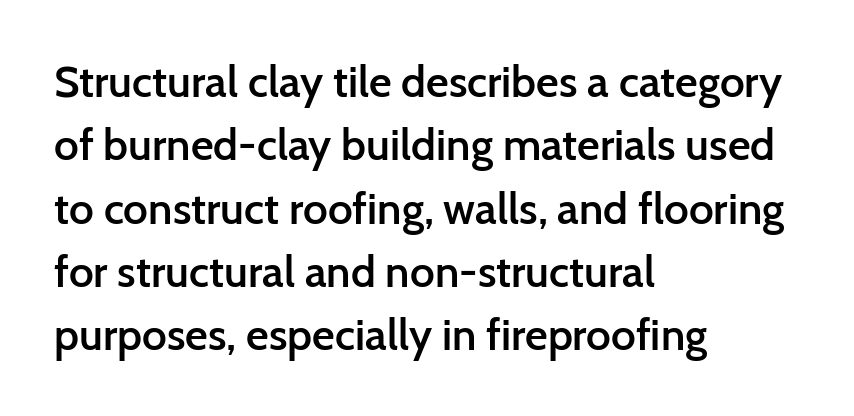
The image shows 44 px semibold sans-serif type, upright; set left-aligned, normal line spacing (1.44x), normal letter spacing, not underlined; low stroke contrast and a medium x-height.
